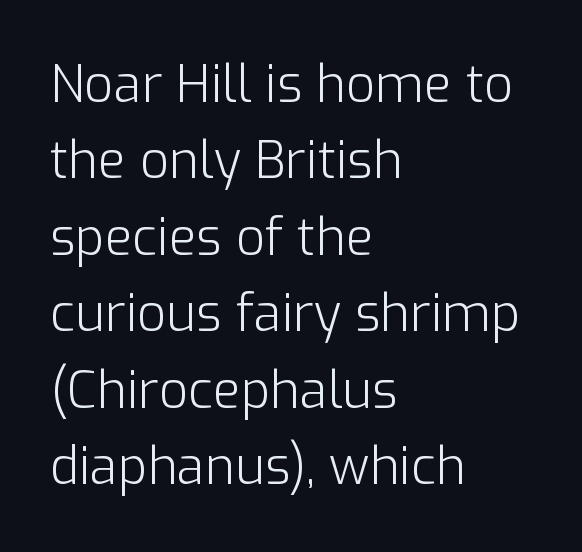
The image shows 51 px light sans-serif type, upright; set left-aligned, normal line spacing (1.5x), normal letter spacing, not underlined; low stroke contrast and a medium x-height.
